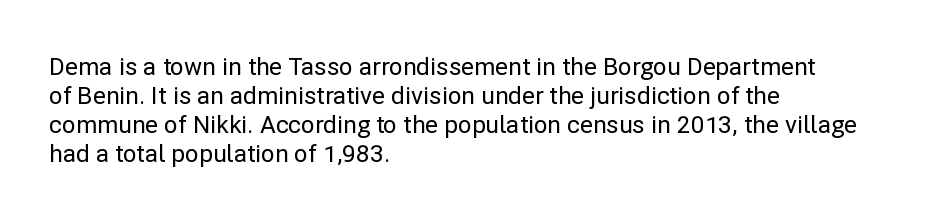
Q: Is the text italic (slanted)? A: No, it is upright.
Q: Is the text underlined? A: No.
Q: How is the paragraph aligned? A: Left-aligned.
Q: Is the spacing between letters normal or unusually wide? A: Normal.
